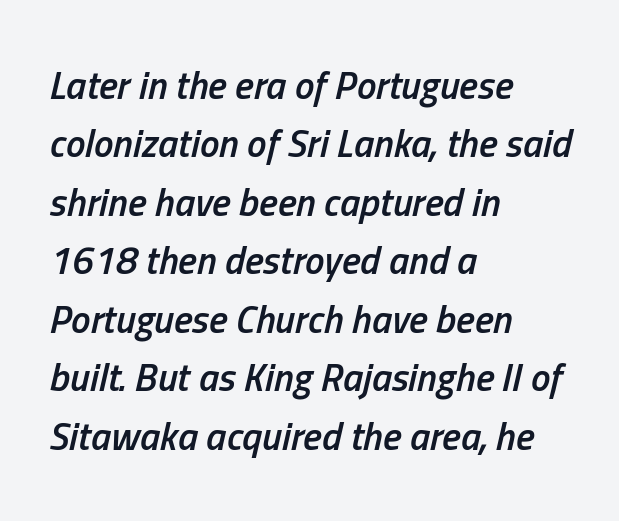
{"italic": "yes", "lean": "right", "slant_degrees": 13, "bold": "semi", "weight": "semibold", "width": "condensed", "stroke_contrast": "low", "x_height": "medium", "monospaced": "no", "underline": "no", "align": "left", "line_spacing": "normal", "line_spacing_ratio": 1.5, "letter_spacing": "normal", "letter_spacing_em": 0.0, "glyph_px": 39}
